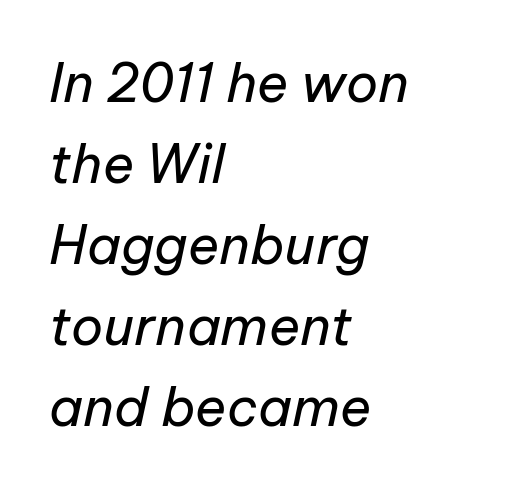
Q: Is the text bold? A: No.
Q: Is the text italic (slanted)? A: Yes, it leans right by about 12 degrees.
Q: Is the text underlined? A: No.
Q: How is the paragraph aligned? A: Left-aligned.
Q: Is the spacing between letters normal or unusually wide? A: Normal.
Q: Is the spacing between lines tight, normal or loose? A: Normal.
Q: Width (condensed, normal, or wide)? A: Normal.
Q: Stroke contrast? A: Low.
Q: x-height? A: Medium.
Q: Monospaced? A: No.
